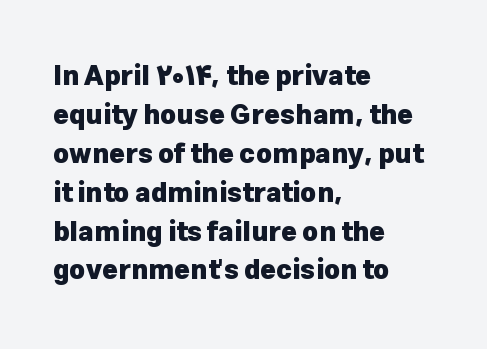
The image shows 27 px bold type, upright; set left-aligned, normal line spacing (1.44x), normal letter spacing, not underlined.
